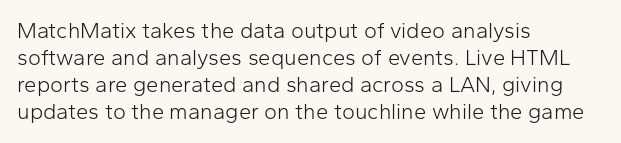
The image shows 22 px text type, upright; set left-aligned, line spacing 1.23x, normal letter spacing, not underlined.
